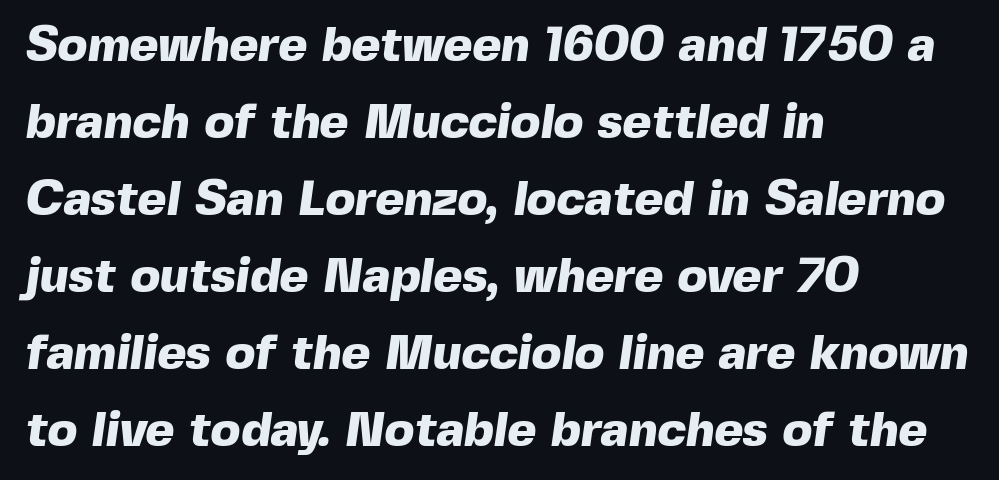
Q: Is the text bold? A: Yes.
Q: Is the typeface a serif or a sans-serif typeface? A: Sans-serif.
Q: Is the text underlined? A: No.
Q: How is the paragraph aligned? A: Left-aligned.
Q: Is the spacing between letters normal or unusually wide? A: Normal.
Q: Is the spacing between lines tight, normal or loose? A: Normal.
Q: Width (condensed, normal, or wide)? A: Normal.
Q: x-height? A: Medium.
Q: Monospaced? A: No.
